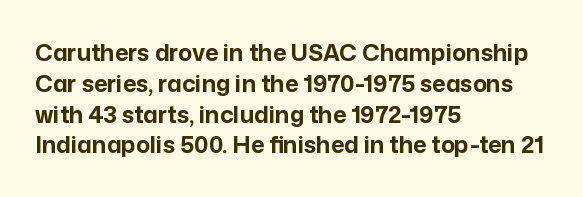
Q: Is the text bold? A: Yes.
Q: Is the text italic (slanted)? A: No, it is upright.
Q: Is the text underlined? A: No.
Q: How is the paragraph aligned? A: Left-aligned.
Q: Is the spacing between letters normal or unusually wide? A: Normal.
Q: Is the spacing between lines tight, normal or loose? A: Normal.
